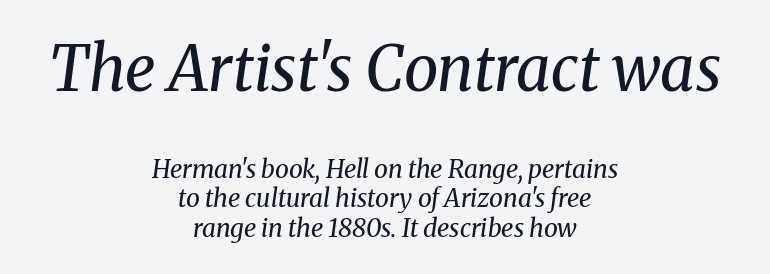
{"serif": "yes", "italic": "yes", "lean": "right", "slant_degrees": 8, "bold": "no", "weight": "regular", "width": "normal", "stroke_contrast": "medium", "x_height": "medium", "monospaced": "no", "underline": "no", "align": "center", "line_spacing_ratio": 1.18, "letter_spacing": "normal", "letter_spacing_em": 0.0, "larger_block": "first", "size_ratio": 2.48, "glyph_px": 62}
